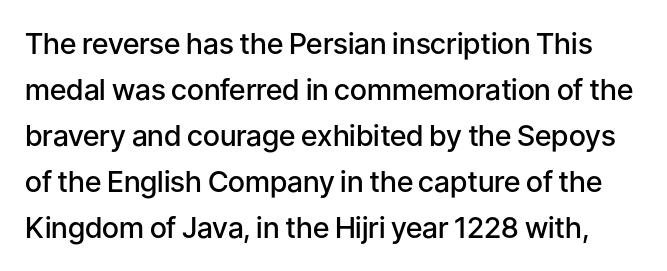
The image shows 29 px semibold sans-serif type, upright; set normal line spacing (1.59x), normal letter spacing, not underlined; low stroke contrast and a medium x-height.
